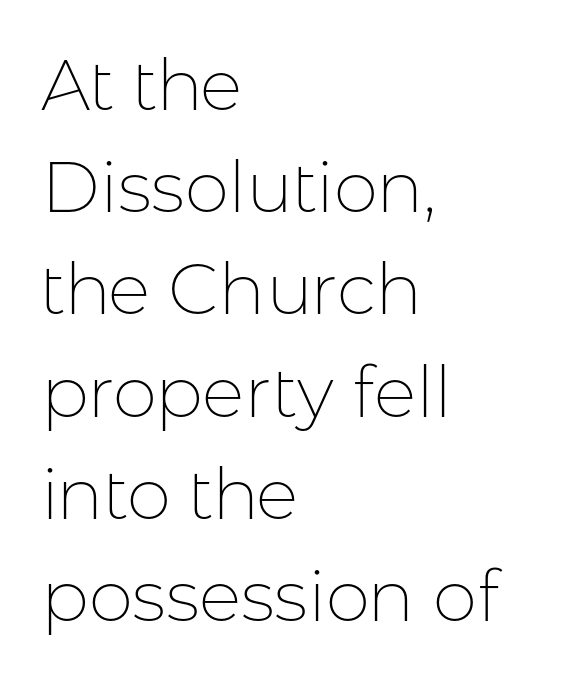
{"serif": "no", "italic": "no", "bold": "no", "weight": "thin", "width": "normal", "stroke_contrast": "low", "x_height": "medium", "monospaced": "no", "underline": "no", "align": "left", "line_spacing": "normal", "line_spacing_ratio": 1.44, "letter_spacing": "normal", "letter_spacing_em": 0.0, "glyph_px": 71}
